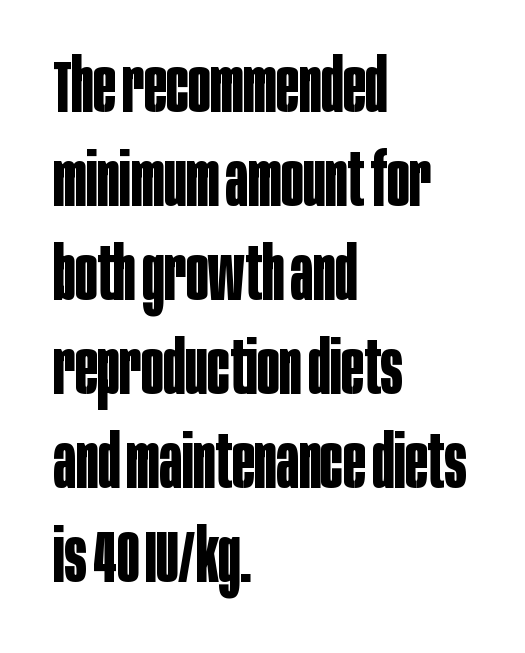
{"serif": "no", "italic": "no", "bold": "yes", "weight": "bold", "width": "condensed", "stroke_contrast": "low", "x_height": "large", "monospaced": "no", "underline": "no", "align": "left", "line_spacing": "normal", "line_spacing_ratio": 1.27, "letter_spacing": "normal", "letter_spacing_em": 0.0, "glyph_px": 74}
